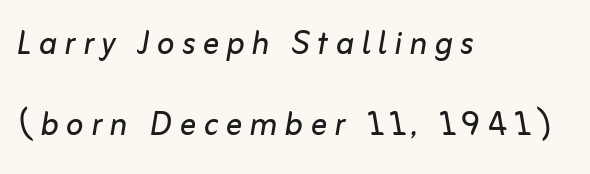
Q: Is the text bold? A: No.
Q: Is the text italic (slanted)? A: Yes, it leans right by about 10 degrees.
Q: Is the text underlined? A: No.
Q: How is the paragraph aligned? A: Left-aligned.
Q: Is the spacing between lines tight, normal or loose? A: Loose.
Q: Width (condensed, normal, or wide)? A: Normal.
Q: Stroke contrast? A: Low.
Q: x-height? A: Medium.
Q: Monospaced? A: No.
